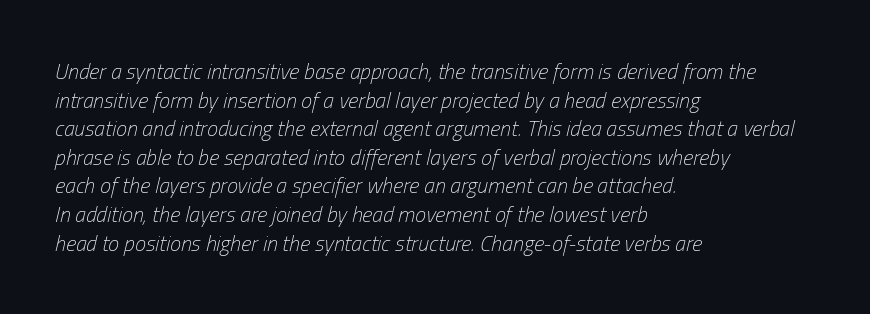
Q: Is the text bold? A: No.
Q: Is the text italic (slanted)? A: Yes, it leans right by about 13 degrees.
Q: Is the text underlined? A: No.
Q: How is the paragraph aligned? A: Left-aligned.
Q: Is the spacing between letters normal or unusually wide? A: Normal.
Q: Is the spacing between lines tight, normal or loose? A: Normal.
